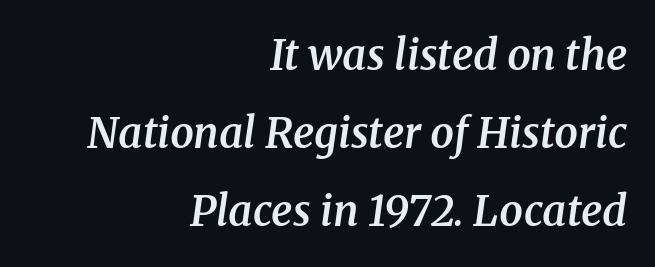
The paragraph has a hard right edge and a soft left edge. Here the glyphs are tracked normally, forming tight word shapes. Slightly chunky letters — semibold, I'd say, not full bold. Here the designer chose a conventional face with non-uniform glyph widths. There's an unmistakable incline to the writing here. Underline: absent.
